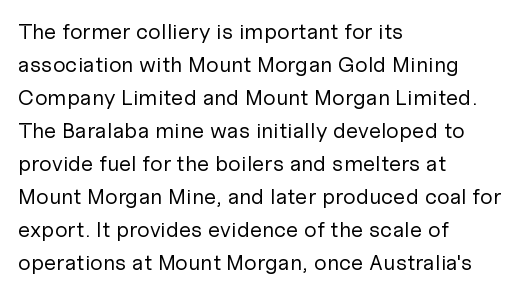
The image shows 22 px text type, upright; set left-aligned, normal line spacing (1.5x), normal letter spacing, not underlined.
